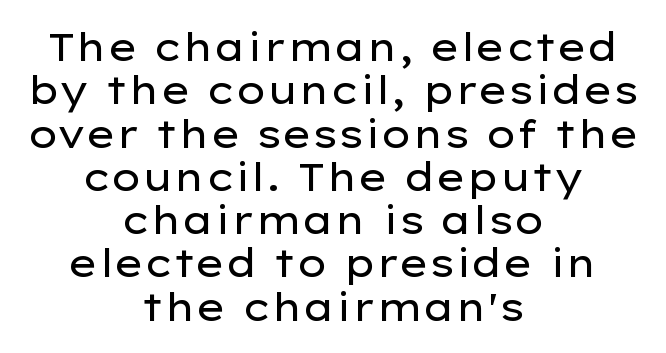
Q: Is the text bold? A: No.
Q: Is the text italic (slanted)? A: No, it is upright.
Q: Is the typeface a serif or a sans-serif typeface? A: Sans-serif.
Q: Is the text underlined? A: No.
Q: How is the paragraph aligned? A: Centered.
Q: Is the spacing between letters normal or unusually wide? A: Normal.
Q: Is the spacing between lines tight, normal or loose? A: Tight.
Q: Width (condensed, normal, or wide)? A: Wide.
Q: Stroke contrast? A: Low.
Q: x-height? A: Medium.
Q: Monospaced? A: No.
